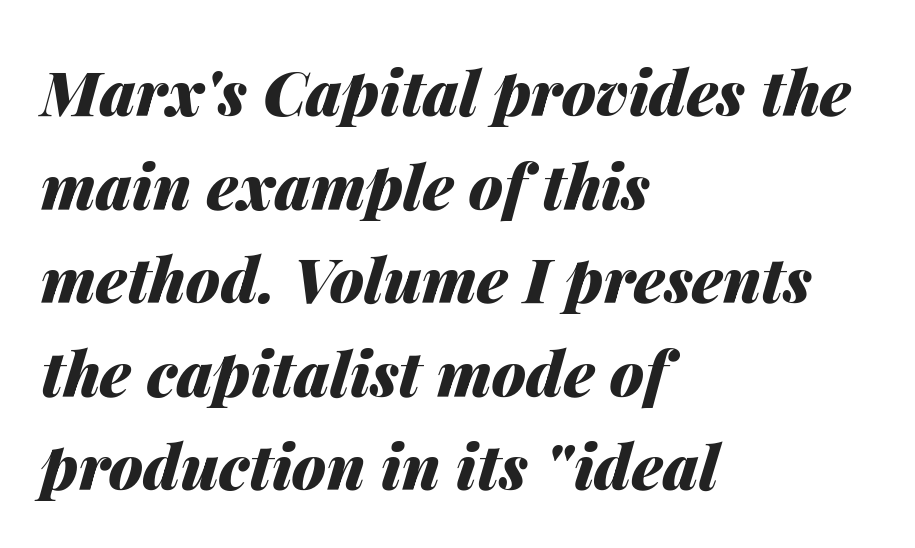
{"italic": "yes", "lean": "right", "slant_degrees": 14, "bold": "yes", "weight": "heavy", "width": "normal", "stroke_contrast": "medium", "x_height": "medium", "monospaced": "no", "underline": "no", "align": "left", "line_spacing": "normal", "line_spacing_ratio": 1.51, "letter_spacing": "normal", "letter_spacing_em": 0.0, "glyph_px": 62}
